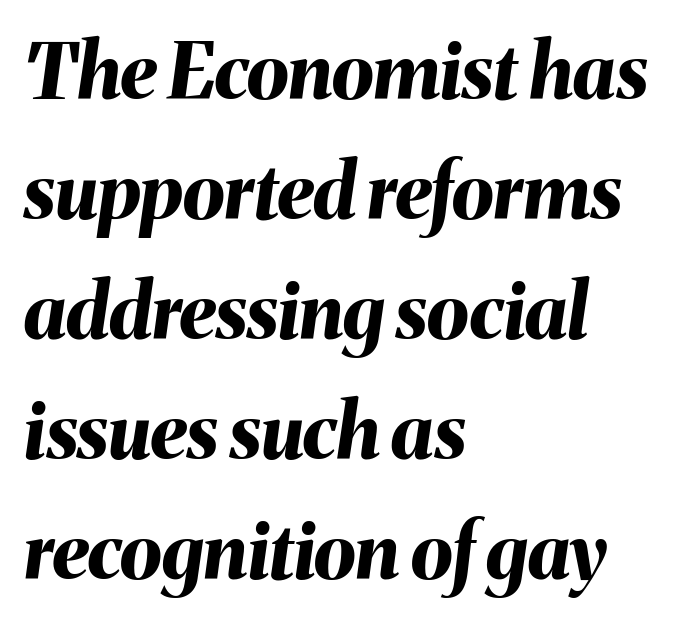
The glyphs are unaccompanied by any horizontal stroke below them. The text carries the slant typical of an italic or oblique font. Compared with typical body copy, the letter spacing here is the same. You could not count columns in this text — the font is proportionally spaced. Layout note: lines flush left.
